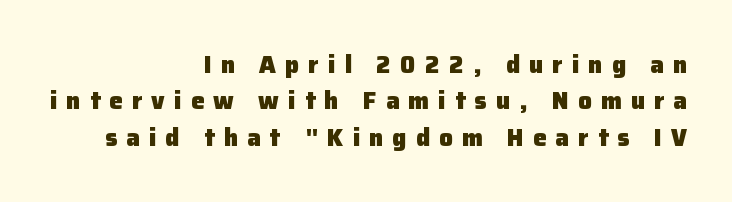
Words appear elongated and porous because spacing is wide. The area under the type is left untouched. The font is running at its bold setting. The designer left line spacing at the default.
